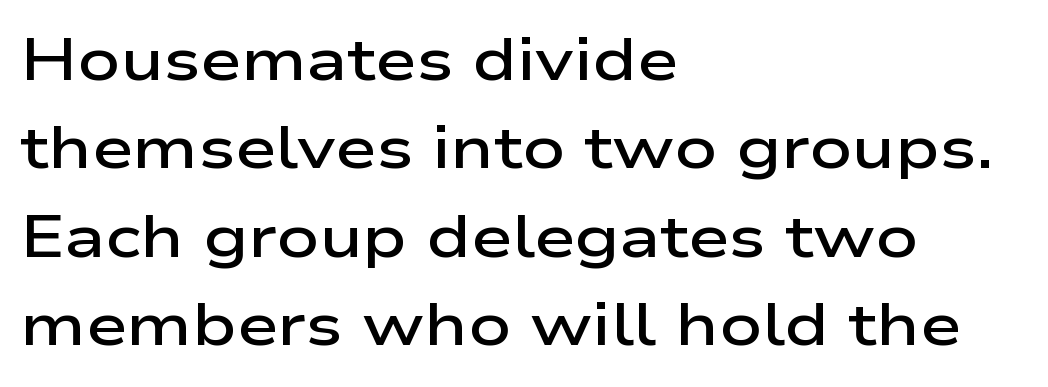
Q: Is the text bold? A: Semi-bold.
Q: Is the text italic (slanted)? A: No, it is upright.
Q: Is the typeface a serif or a sans-serif typeface? A: Sans-serif.
Q: Is the text underlined? A: No.
Q: How is the paragraph aligned? A: Left-aligned.
Q: Is the spacing between letters normal or unusually wide? A: Normal.
Q: Is the spacing between lines tight, normal or loose? A: Normal.
Q: Width (condensed, normal, or wide)? A: Wide.
Q: Stroke contrast? A: Low.
Q: x-height? A: Medium.
Q: Monospaced? A: No.
